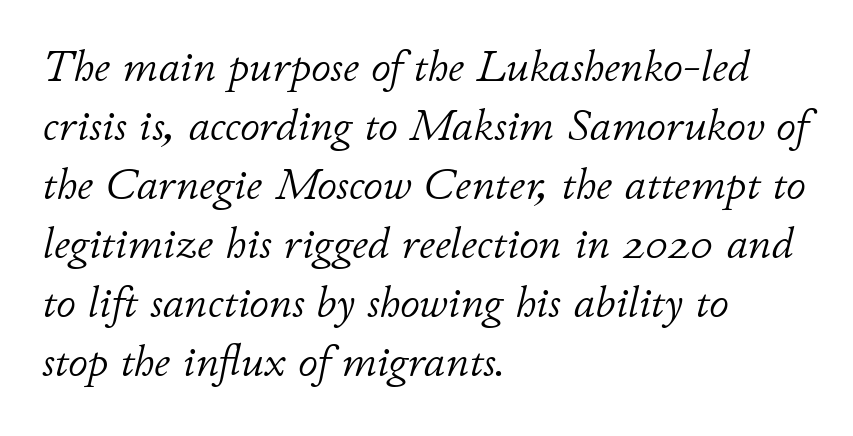
Q: Is the text bold? A: No.
Q: Is the text italic (slanted)? A: Yes, it leans right by about 11 degrees.
Q: Is the text underlined? A: No.
Q: How is the paragraph aligned? A: Left-aligned.
Q: Is the spacing between letters normal or unusually wide? A: Normal.
Q: Is the spacing between lines tight, normal or loose? A: Normal.
Q: Width (condensed, normal, or wide)? A: Normal.
Q: Stroke contrast? A: Low.
Q: x-height? A: Small.
Q: Monospaced? A: No.
